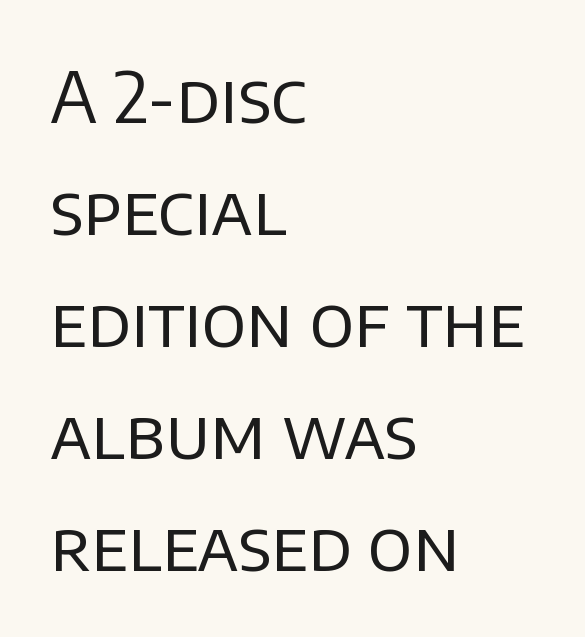
The rendering uses natural spacing where letterforms have individual widths. The typesetter chose a ragged-right arrangement here. The characters are drawn with everyday or finer stroke widths. Rows of type keep a routine distance in the vertical direction.
